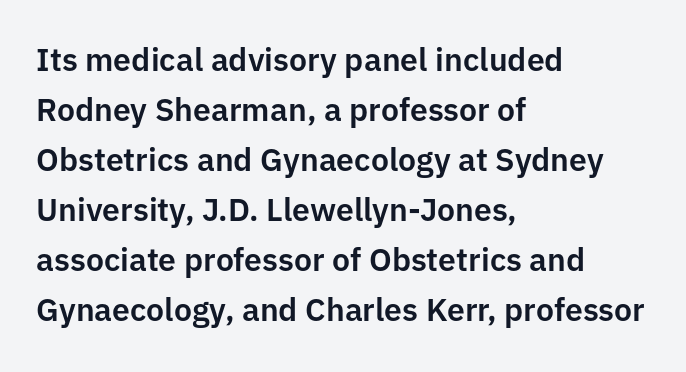
Q: Is the text italic (slanted)? A: No, it is upright.
Q: Is the typeface a serif or a sans-serif typeface? A: Sans-serif.
Q: Is the text underlined? A: No.
Q: How is the paragraph aligned? A: Left-aligned.
Q: Is the spacing between letters normal or unusually wide? A: Normal.
Q: Is the spacing between lines tight, normal or loose? A: Normal.
Q: Width (condensed, normal, or wide)? A: Normal.
Q: Stroke contrast? A: Low.
Q: x-height? A: Medium.
Q: Monospaced? A: No.
